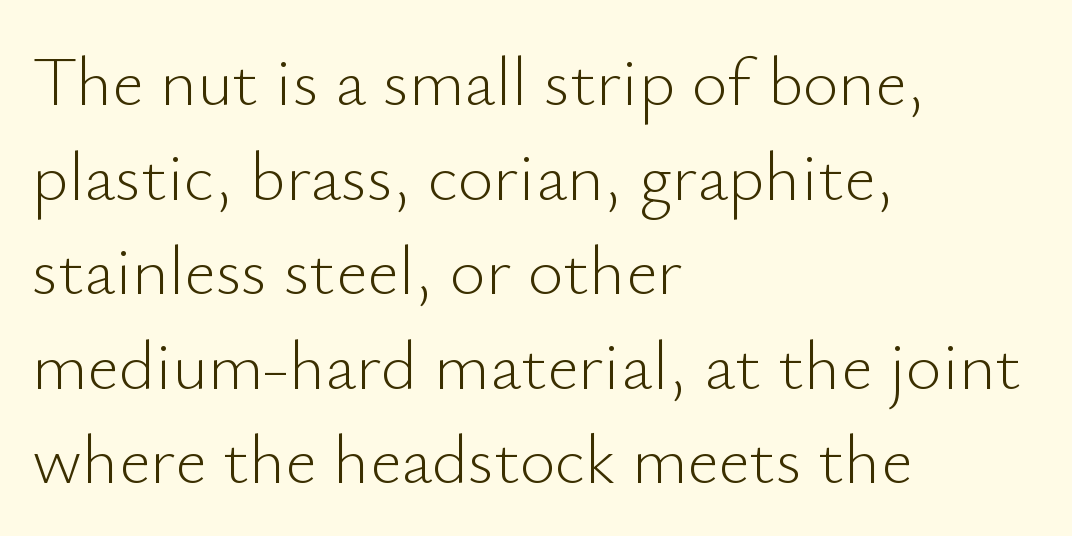
{"serif": "no", "italic": "no", "bold": "no", "weight": "light", "width": "normal", "stroke_contrast": "low", "x_height": "small", "monospaced": "no", "underline": "no", "align": "left", "line_spacing": "normal", "line_spacing_ratio": 1.37, "letter_spacing": "normal", "letter_spacing_em": 0.0, "glyph_px": 69}
